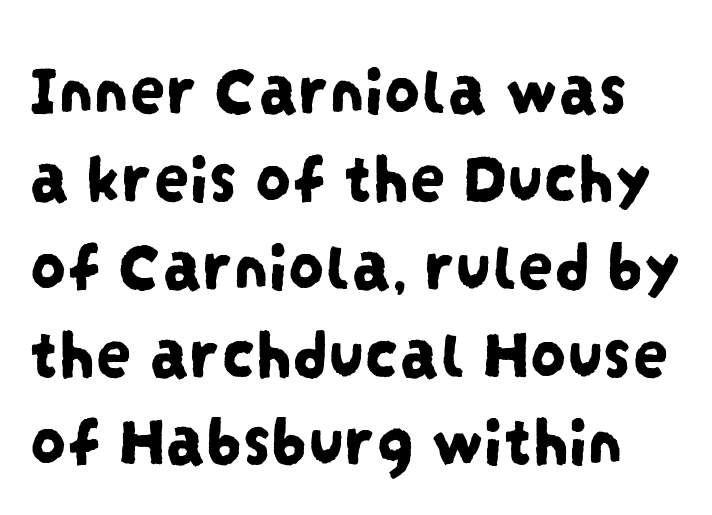
Q: Is the typeface a serif or a sans-serif typeface? A: Sans-serif.
Q: Is the text underlined? A: No.
Q: Is the spacing between letters normal or unusually wide? A: Normal.
Q: Width (condensed, normal, or wide)? A: Condensed.
Q: Stroke contrast? A: Low.
Q: x-height? A: Large.
Q: Monospaced? A: No.
